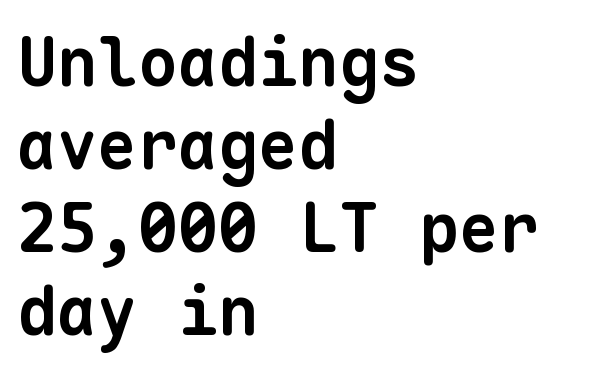
The image shows 67 px bold sans-serif type, monospaced; set left-aligned, line spacing 1.24x, normal letter spacing, not underlined; low stroke contrast and a medium x-height.
